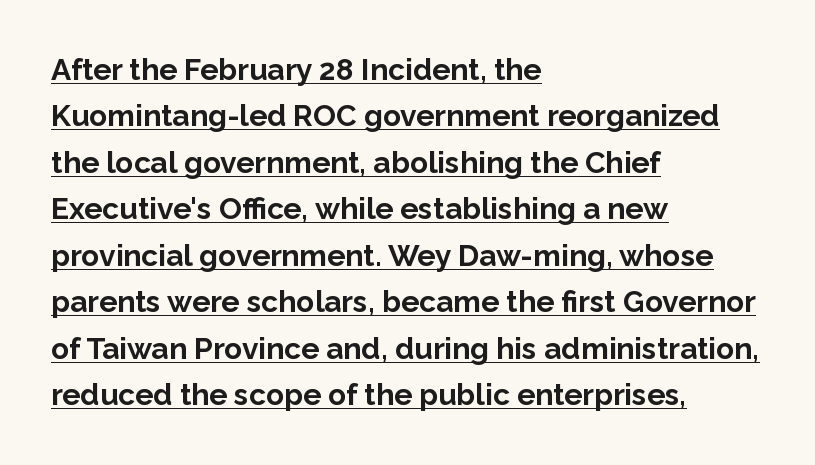
Thick stems and heavy bowls — unmistakably bold. Does the leading feel generous? No, just average. Ordinary non-slanted type is in use. The setting favours the left margin, as ordinary paragraphs usually do.
